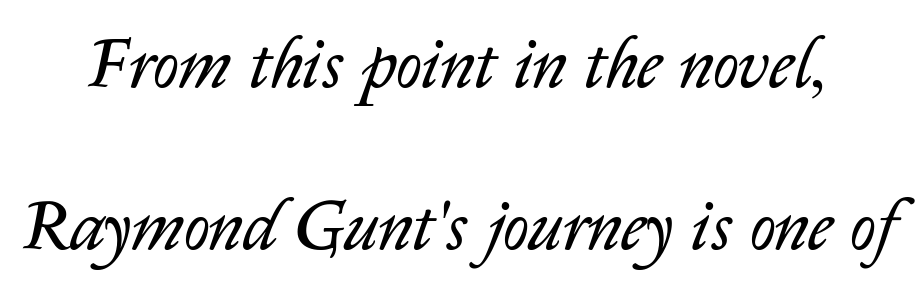
These glyphs show unthickened strokes, regular width or finer. A bare baseline throughout the passage. These lines are rendered in a variable-pitch font. Observe the ordinary spacing: letters are neighbours, not strangers. Emphasis-style slanted type is in use. Airy leading.
